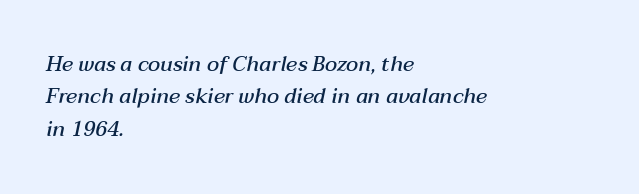
In terms of posture, this sample is oblique. Tracking here is standard; glyphs follow each other at the usual distance. The rendering uses a moderate line-height, typical for paragraphs. Words float on clear page, feet unadorned. Typeset ragged right — the left edge is the straight one. On the weight axis this lands at semibold, roughly 600.
